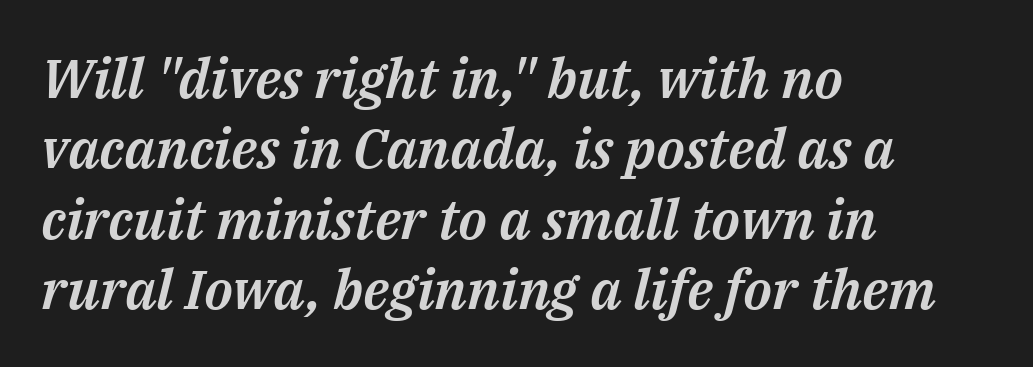
The image shows 55 px text type, italic (leaning right); set left-aligned, normal line spacing (1.28x), normal letter spacing, not underlined; medium stroke contrast and a medium x-height.
